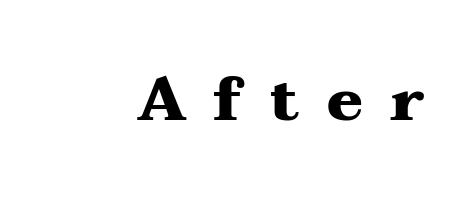
Every stem runs plumb, perpendicular to the baseline. Is this a fixed-width face? No — the glyphs have proportional, varying widths. The string is rendered with underlining switched off. Bold? Absolutely — the strokes are thick and heavy. Regarding serifs, this sample has them.
